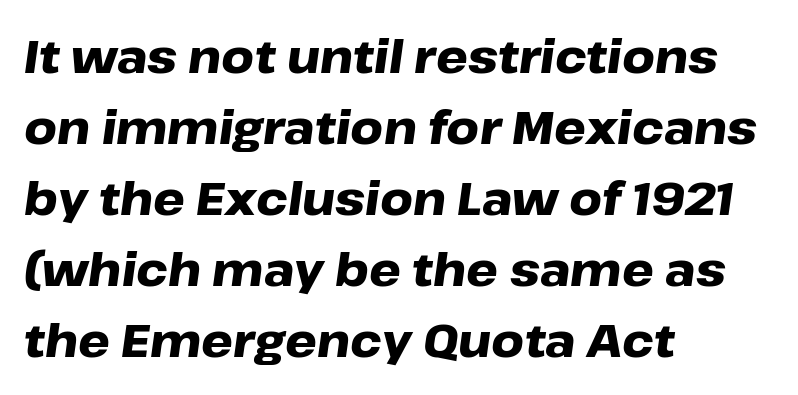
Q: Is the text bold? A: Yes.
Q: Is the text italic (slanted)? A: Yes, it leans right by about 8 degrees.
Q: Is the text underlined? A: No.
Q: How is the paragraph aligned? A: Left-aligned.
Q: Is the spacing between letters normal or unusually wide? A: Normal.
Q: Is the spacing between lines tight, normal or loose? A: Normal.
Q: Width (condensed, normal, or wide)? A: Wide.
Q: Stroke contrast? A: Low.
Q: x-height? A: Medium.
Q: Monospaced? A: No.
